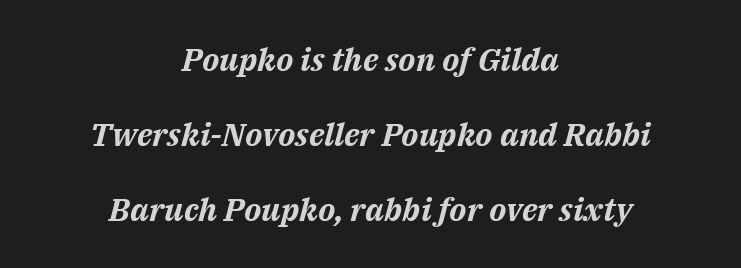
Notice how thick the strokes are: this is what a full bold looks like. These lines are rendered in a variable-pitch font. If you drew a line through each stem, it would be angled. Loosely led — the rows are spread out.
